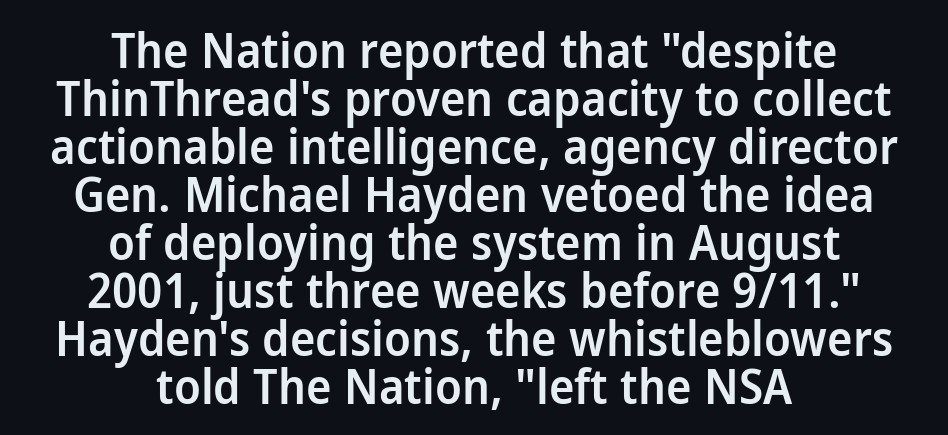
The letters are semibold — heavier than regular but short of a full bold. This is sans-serif lettering, the kind often seen on screens and signage. Vertical strokes here are truly vertical. A clean baseline with only descenders dipping below it.
